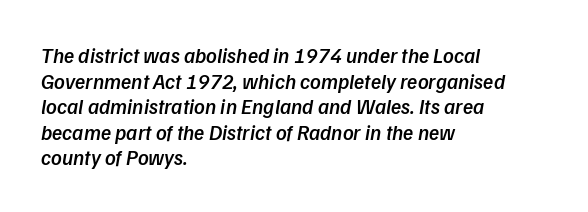
Q: Is the text bold? A: Semi-bold.
Q: Is the text underlined? A: No.
Q: How is the paragraph aligned? A: Left-aligned.
Q: Is the spacing between letters normal or unusually wide? A: Normal.
